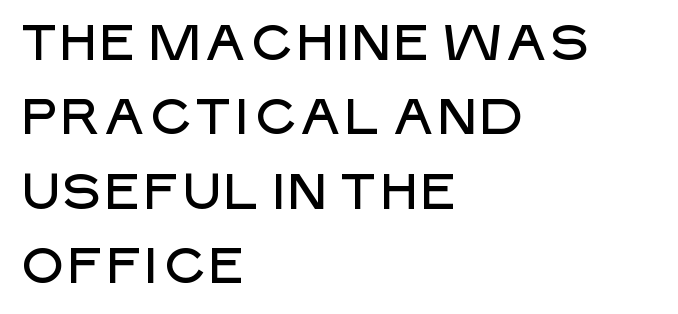
Q: Is the text italic (slanted)? A: No, it is upright.
Q: Is the typeface a serif or a sans-serif typeface? A: Sans-serif.
Q: Is the text underlined? A: No.
Q: How is the paragraph aligned? A: Left-aligned.
Q: Is the spacing between letters normal or unusually wide? A: Normal.
Q: Is the spacing between lines tight, normal or loose? A: Normal.
Q: Width (condensed, normal, or wide)? A: Normal.
Q: Stroke contrast? A: Low.
Q: x-height? A: Large.
Q: Monospaced? A: No.
